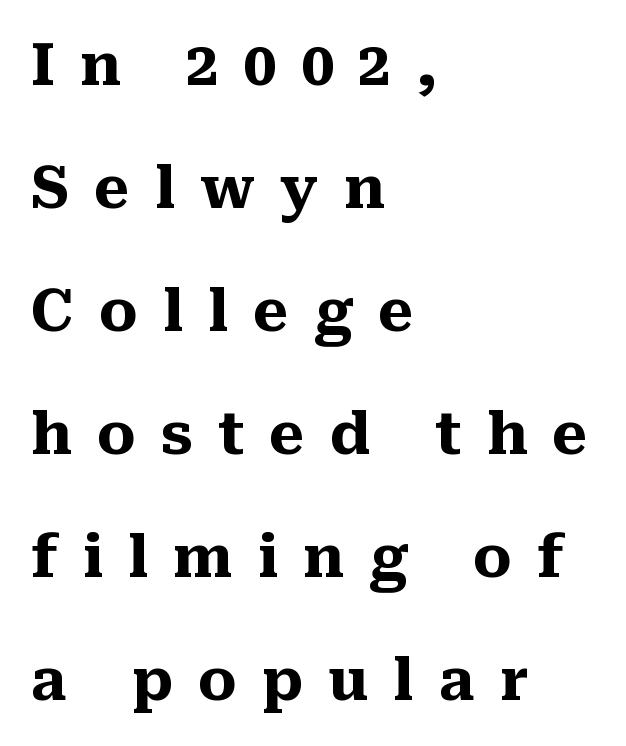
The image shows 58 px heavy serif type, upright; set left-aligned, loose line spacing (2.12x), unusually wide letter spacing (+0.43 em), not underlined; medium stroke contrast and a medium x-height.
